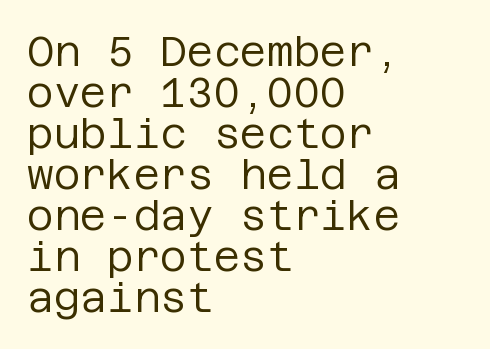
{"serif": "no", "italic": "no", "bold": "no", "weight": "regular", "width": "normal", "stroke_contrast": "low", "x_height": "large", "underline": "no", "align": "left", "line_spacing": "tight", "line_spacing_ratio": 1.0, "letter_spacing": "normal", "letter_spacing_em": 0.0, "glyph_px": 41}
